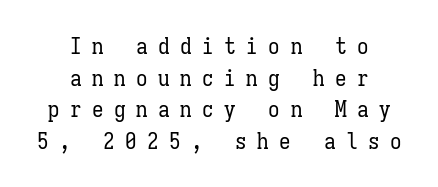
Q: Is the text bold? A: No.
Q: Is the text italic (slanted)? A: No, it is upright.
Q: Is the text underlined? A: No.
Q: How is the paragraph aligned? A: Centered.
Q: Is the spacing between letters normal or unusually wide? A: Unusually wide.
Q: Is the spacing between lines tight, normal or loose? A: Normal.
